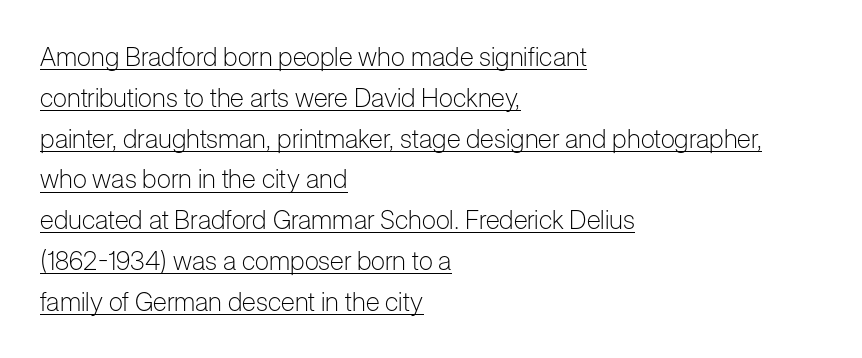
The lettering stays uniformly vertical, giving the passage a roman look. In designer terms, the underline attribute is active on this setting. Unbolded letterforms with no extra heft. If you drew a ruler down the left edge, every line would touch it. The passage shown stacks its lines at a standard gap. Tracking value appears to be zero — textbook default spacing.
